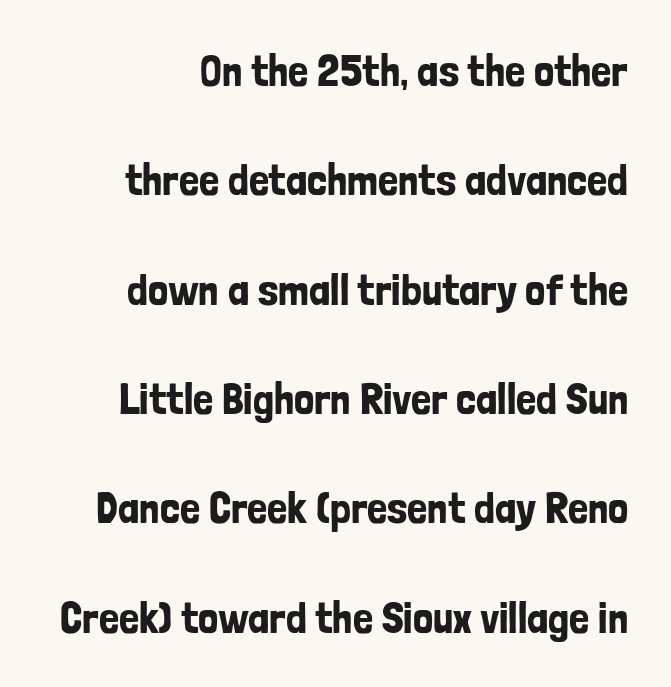
The image shows 45 px condensed sans-serif type, upright; set loose line spacing (2.43x), normal letter spacing, not underlined; low stroke contrast and a medium x-height.
